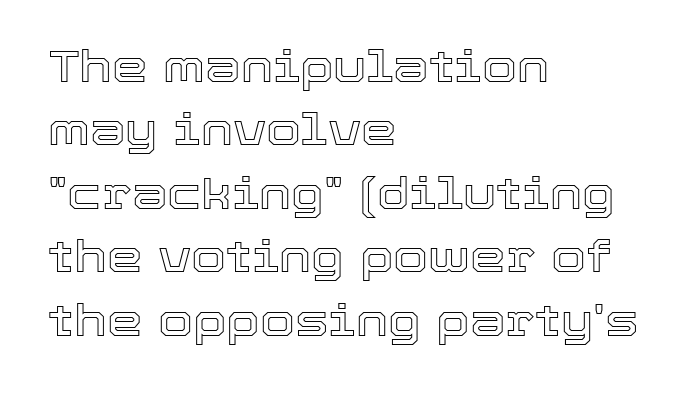
{"italic": "no", "width": "normal", "x_height": "medium", "monospaced": "no", "underline": "no", "align": "left", "line_spacing": "normal", "line_spacing_ratio": 1.41, "letter_spacing": "normal", "letter_spacing_em": 0.0, "glyph_px": 45}
